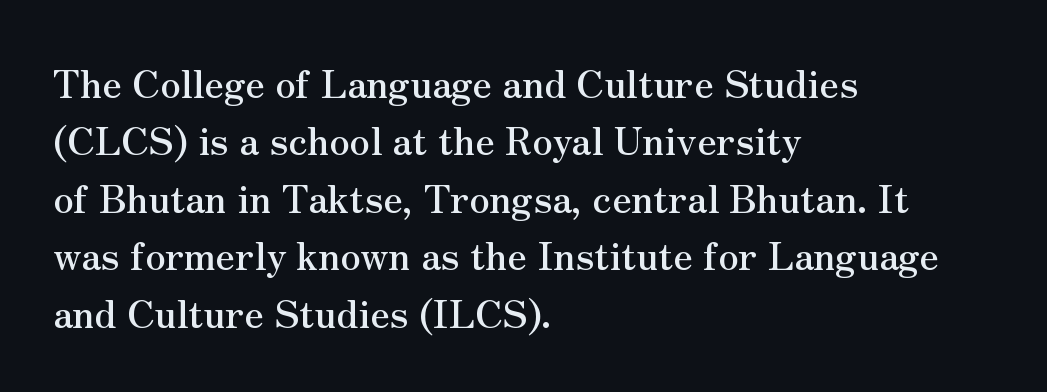
{"serif": "yes", "italic": "no", "width": "normal", "stroke_contrast": "medium", "x_height": "small", "monospaced": "no", "underline": "no", "align": "left", "line_spacing": "normal", "line_spacing_ratio": 1.51, "letter_spacing": "normal", "letter_spacing_em": 0.0, "glyph_px": 38}
